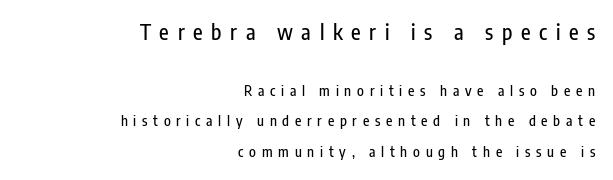
The image shows 21 px text type, upright; set right-aligned, loose line spacing (2.19x), unusually wide letter spacing (+0.41 em), not underlined; the first (top) block is 1.5x larger.
